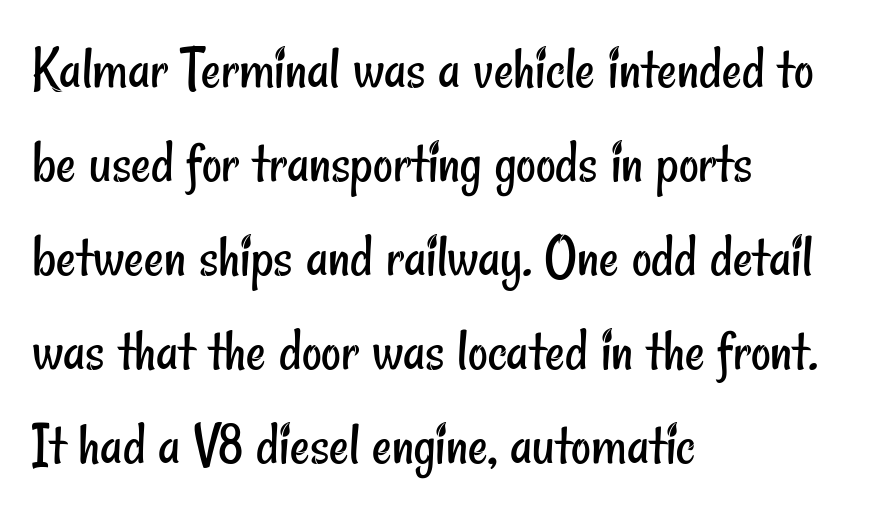
{"serif": "no", "bold": "no", "weight": "regular", "width": "condensed", "stroke_contrast": "low", "x_height": "small", "monospaced": "no", "underline": "no", "align": "left", "line_spacing": "normal", "line_spacing_ratio": 1.54, "letter_spacing": "normal", "letter_spacing_em": 0.0, "glyph_px": 61}
